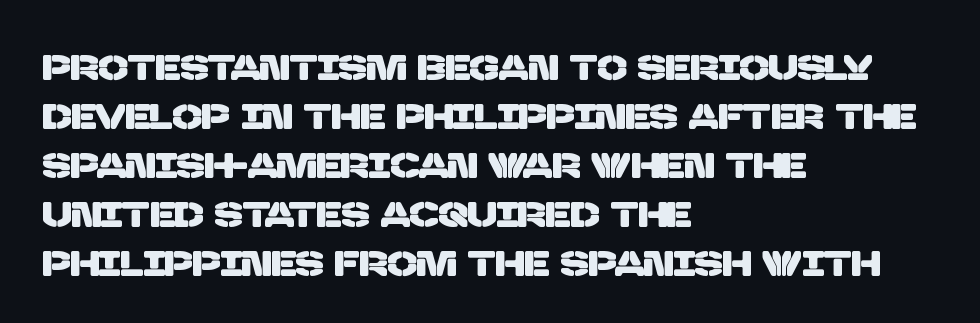
Decoration check: the copy has no underline. Is this a fixed-width face? No — the glyphs have proportional, varying widths. Caption: multi-line text, flush left, ragged right. How are the letters spaced? Ordinarily, with no added tracking.
